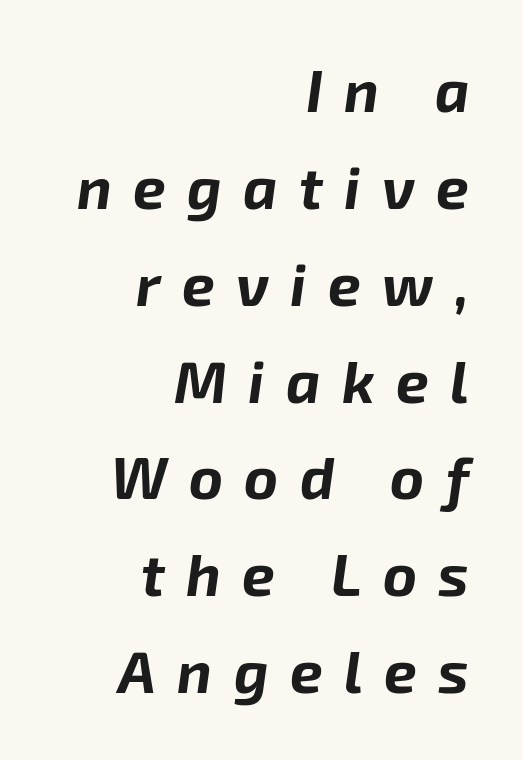
Q: Is the text bold? A: Yes.
Q: Is the text italic (slanted)? A: Yes, it leans right by about 8 degrees.
Q: Is the text underlined? A: No.
Q: How is the paragraph aligned? A: Right-aligned.
Q: Is the spacing between letters normal or unusually wide? A: Unusually wide.
Q: Is the spacing between lines tight, normal or loose? A: Normal.
Q: Width (condensed, normal, or wide)? A: Normal.
Q: Stroke contrast? A: Low.
Q: x-height? A: Medium.
Q: Monospaced? A: No.
